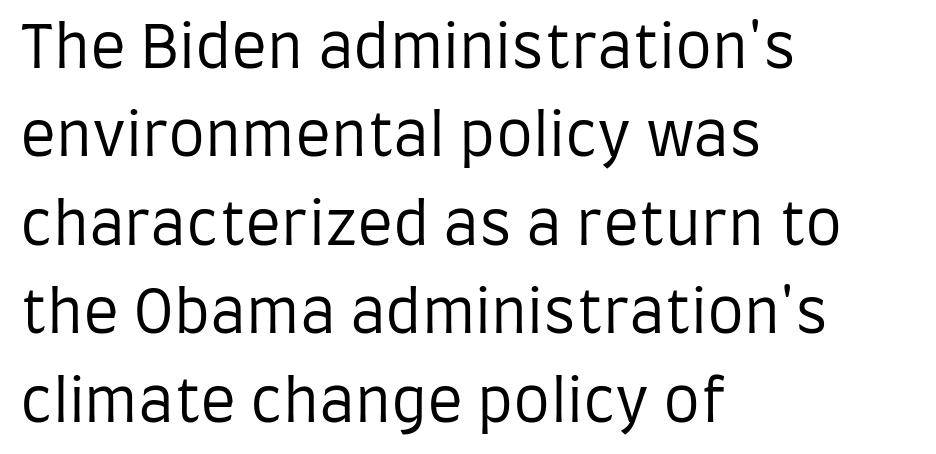
Looks like regular typesetting: each glyph gets only the width it needs. The text was rendered using a sans face with plain stroke endings. What's the leading like? Ordinary, nothing unusual. A roman cut, with each character standing at attention. Reading down the block, your eye returns to a fixed left position each line.
